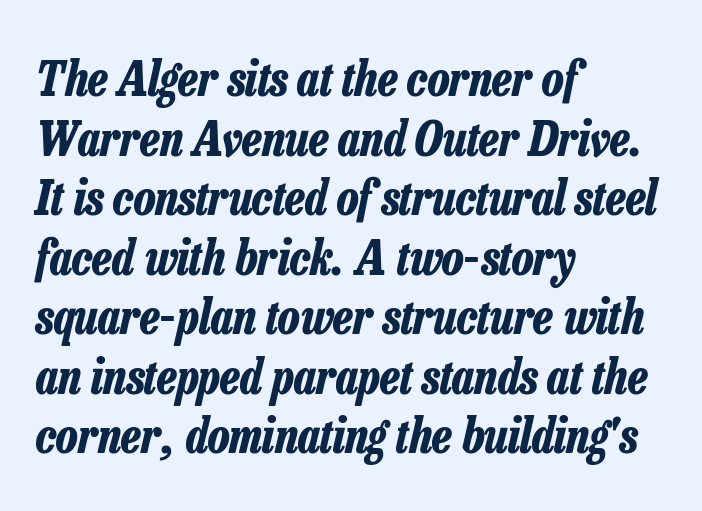
The image shows 48 px bold, condensed type, italic (leaning right); set left-aligned, line spacing 1.24x, normal letter spacing, not underlined; low stroke contrast and a medium x-height.
